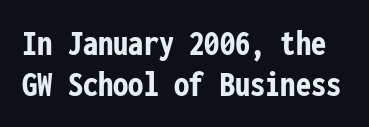
Q: Is the text bold? A: Yes.
Q: Is the text italic (slanted)? A: No, it is upright.
Q: Is the typeface a serif or a sans-serif typeface? A: Sans-serif.
Q: Is the text underlined? A: No.
Q: Is the spacing between letters normal or unusually wide? A: Normal.
Q: Is the spacing between lines tight, normal or loose? A: Tight.
Q: Width (condensed, normal, or wide)? A: Condensed.
Q: Stroke contrast? A: Low.
Q: x-height? A: Medium.
Q: Monospaced? A: Yes.
